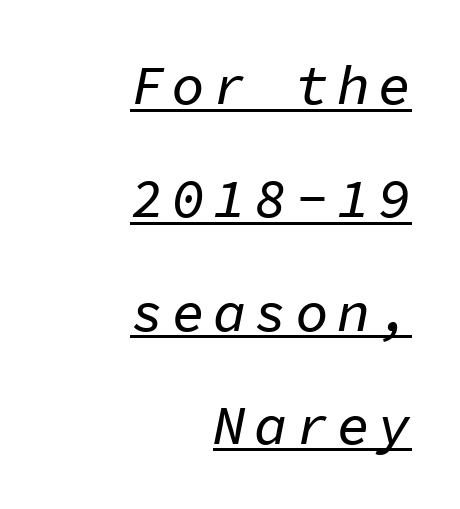
The image shows 55 px text type, italic (leaning right), monospaced; set right-aligned, loose line spacing (2.06x), underlined; low stroke contrast and a medium x-height.
